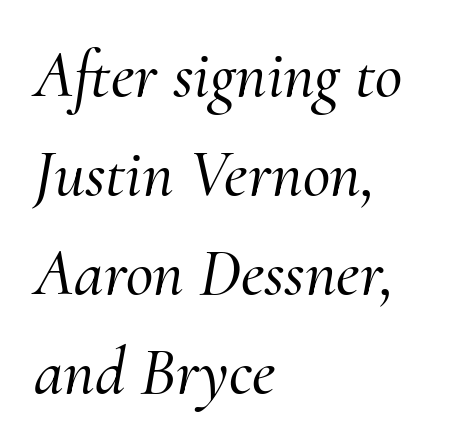
{"serif": "yes", "italic": "yes", "lean": "right", "slant_degrees": 10, "width": "normal", "stroke_contrast": "medium", "x_height": "small", "monospaced": "no", "underline": "no", "align": "left", "line_spacing": "normal", "line_spacing_ratio": 1.48, "letter_spacing": "normal", "letter_spacing_em": 0.0, "glyph_px": 67}
